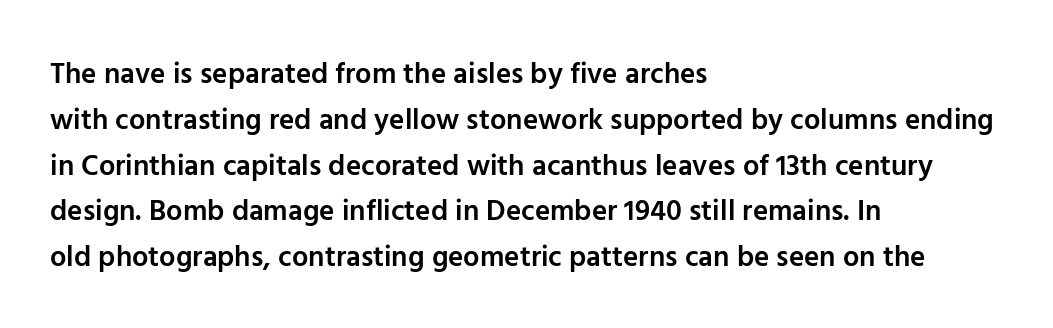
Q: Is the text bold? A: Semi-bold.
Q: Is the text italic (slanted)? A: No, it is upright.
Q: Is the typeface a serif or a sans-serif typeface? A: Sans-serif.
Q: Is the text underlined? A: No.
Q: How is the paragraph aligned? A: Left-aligned.
Q: Is the spacing between letters normal or unusually wide? A: Normal.
Q: Is the spacing between lines tight, normal or loose? A: Normal.
Q: Width (condensed, normal, or wide)? A: Normal.
Q: Stroke contrast? A: Low.
Q: x-height? A: Medium.
Q: Monospaced? A: No.
